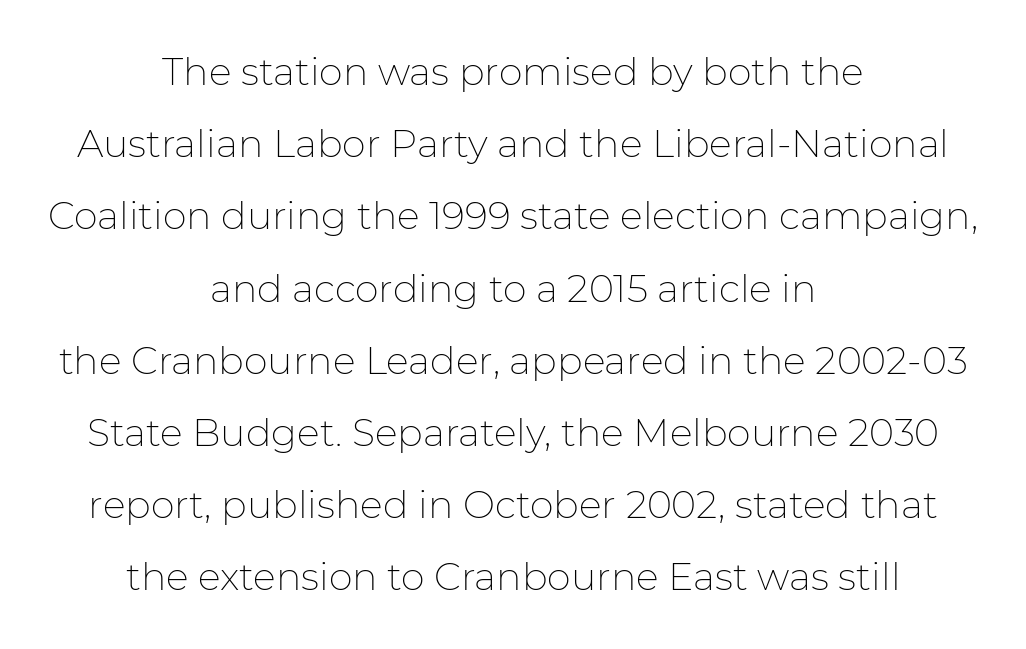
Q: Is the text bold? A: No.
Q: Is the text italic (slanted)? A: No, it is upright.
Q: Is the typeface a serif or a sans-serif typeface? A: Sans-serif.
Q: Is the text underlined? A: No.
Q: How is the paragraph aligned? A: Centered.
Q: Is the spacing between letters normal or unusually wide? A: Normal.
Q: Is the spacing between lines tight, normal or loose? A: Loose.
Q: Width (condensed, normal, or wide)? A: Normal.
Q: Stroke contrast? A: Low.
Q: x-height? A: Medium.
Q: Monospaced? A: No.
